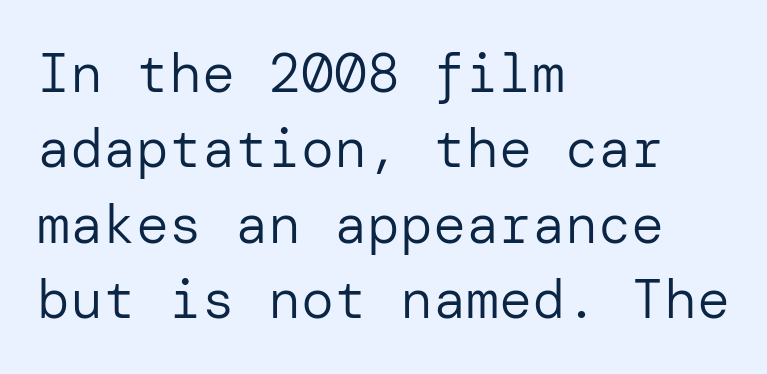
Normally led — the rows are evenly, conventionally spaced. A classic flush-left, rag-right setting is used for this passage. The weight would be labelled regular, book, light, or lighter still. Observe the absence of serifs on each vertical stroke in this sample.
